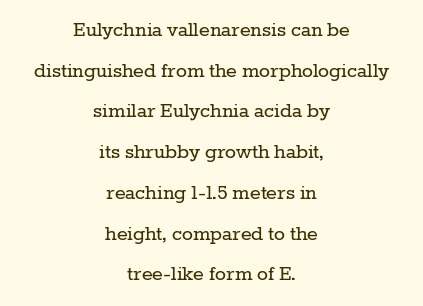
The image shows 23 px text type, upright; set centered, line spacing 1.77x, normal letter spacing, not underlined.
